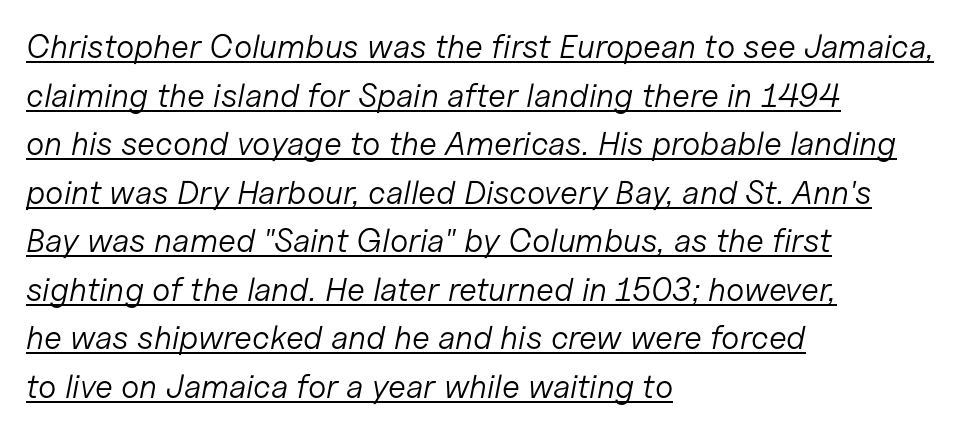
Stem width sits at or under what a default text font uses. The letters advance in unequal steps, a hallmark of proportional type. A baseline rule has been typeset under these characters. In CSS terms this would be text-align: left. One glance says typical: line gaps are just what's usual.
